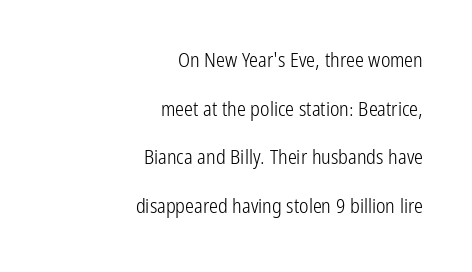
Q: Is the text bold? A: No.
Q: Is the text italic (slanted)? A: No, it is upright.
Q: Is the text underlined? A: No.
Q: How is the paragraph aligned? A: Right-aligned.
Q: Is the spacing between letters normal or unusually wide? A: Normal.
Q: Is the spacing between lines tight, normal or loose? A: Loose.
